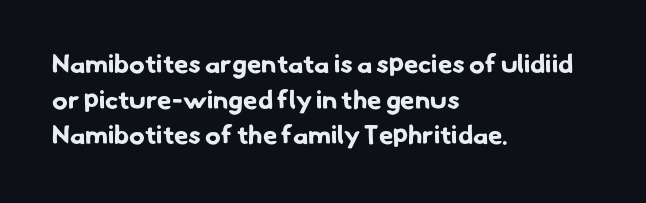
The image shows 26 px bold type; set left-aligned, normal line spacing (1.37x), normal letter spacing, not underlined.
